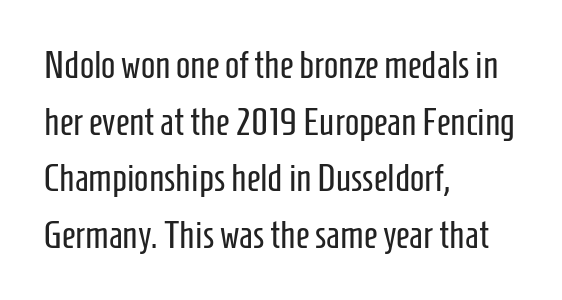
All the whitespace from short lines collects on the right. Unbolded letterforms with no extra heft. What kind of face is this? One without serifs — a sans. A clean baseline with only descenders dipping below it.
